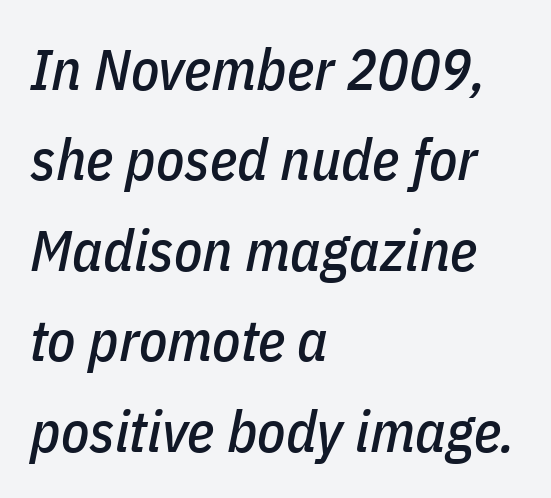
Q: Is the text italic (slanted)? A: Yes, it leans right by about 11 degrees.
Q: Is the text underlined? A: No.
Q: How is the paragraph aligned? A: Left-aligned.
Q: Is the spacing between letters normal or unusually wide? A: Normal.
Q: Is the spacing between lines tight, normal or loose? A: Normal.
Q: Width (condensed, normal, or wide)? A: Condensed.
Q: Stroke contrast? A: Low.
Q: x-height? A: Medium.
Q: Monospaced? A: No.
